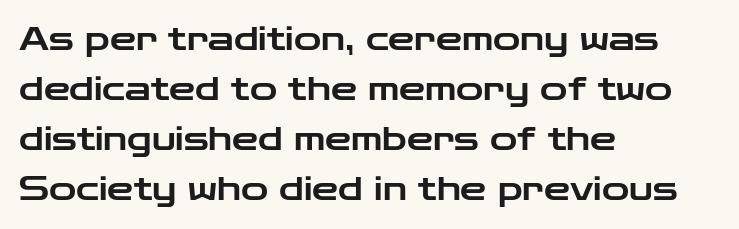
Q: Is the text italic (slanted)? A: No, it is upright.
Q: Is the typeface a serif or a sans-serif typeface? A: Sans-serif.
Q: Is the text underlined? A: No.
Q: How is the paragraph aligned? A: Left-aligned.
Q: Is the spacing between letters normal or unusually wide? A: Normal.
Q: Is the spacing between lines tight, normal or loose? A: Normal.
Q: Width (condensed, normal, or wide)? A: Wide.
Q: Stroke contrast? A: Low.
Q: x-height? A: Medium.
Q: Monospaced? A: No.
